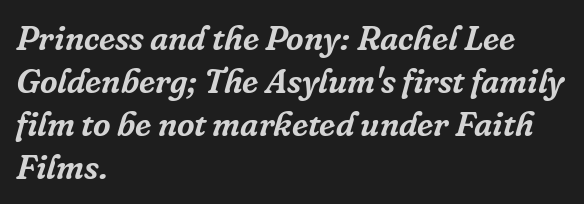
{"serif": "yes", "italic": "yes", "lean": "right", "slant_degrees": 16, "width": "normal", "stroke_contrast": "low", "x_height": "medium", "monospaced": "no", "underline": "no", "align": "left", "line_spacing": "normal", "line_spacing_ratio": 1.26, "letter_spacing": "normal", "letter_spacing_em": 0.0, "glyph_px": 34}
